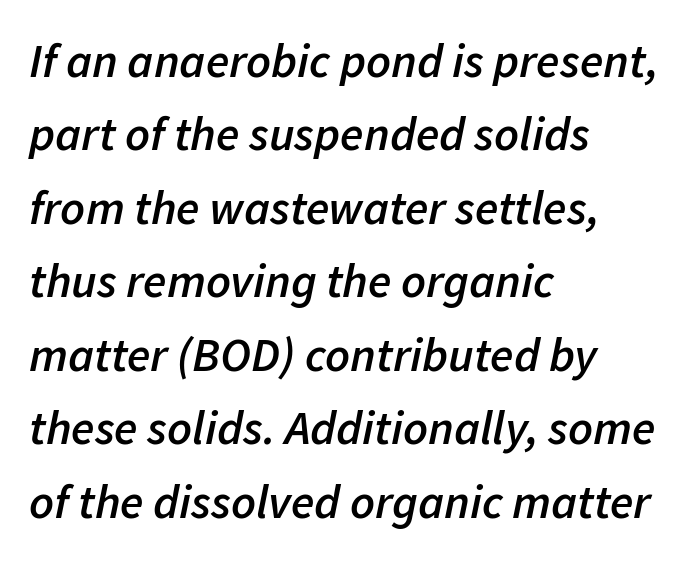
The image shows 48 px semibold type, italic (leaning right); set left-aligned, normal line spacing (1.53x), normal letter spacing, not underlined; low stroke contrast and a medium x-height.
